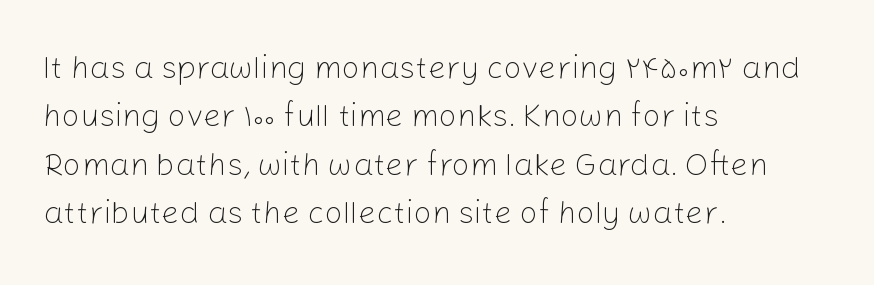
{"serif": "no", "italic": "no", "bold": "no", "weight": "light", "width": "normal", "stroke_contrast": "low", "x_height": "medium", "monospaced": "no", "underline": "no", "align": "left", "line_spacing": "normal", "line_spacing_ratio": 1.51, "letter_spacing": "normal", "letter_spacing_em": 0.0, "glyph_px": 32}
